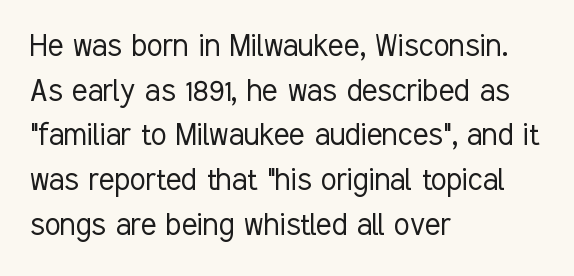
A sans-serif font was chosen for this passage. The string is rendered with underlining switched off. The strokes are not fattened; the text isn't bold. Glyph-to-glyph distance matches everyday printed text. Posture: upright roman. The typesetter chose a ragged-right arrangement here.
